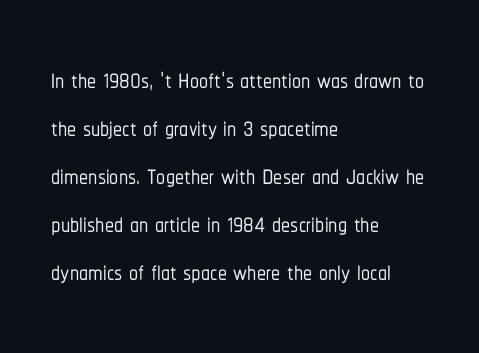
The image shows 36 px condensed sans-serif type, upright; set left-aligned, normal line spacing (1.33x), normal letter spacing, not underlined; low stroke contrast and a medium x-height.
